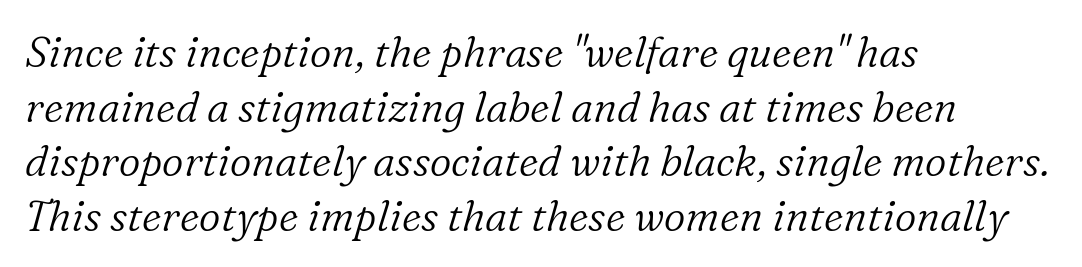
{"serif": "yes", "italic": "yes", "lean": "right", "slant_degrees": 16, "bold": "no", "weight": "light", "width": "normal", "stroke_contrast": "low", "x_height": "medium", "monospaced": "no", "underline": "no", "align": "left", "line_spacing": "normal", "line_spacing_ratio": 1.3, "letter_spacing": "normal", "letter_spacing_em": 0.0, "glyph_px": 42}
